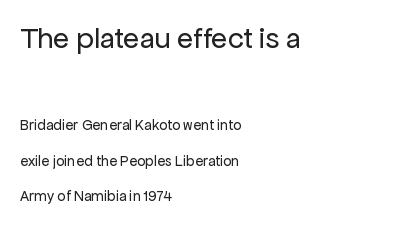
{"serif": "no", "italic": "no", "bold": "no", "weight": "regular", "width": "normal", "stroke_contrast": "low", "x_height": "medium", "monospaced": "no", "underline": "no", "align": "left", "line_spacing": "loose", "line_spacing_ratio": 2.39, "letter_spacing": "normal", "letter_spacing_em": 0.0, "larger_block": "first", "size_ratio": 2.0, "glyph_px": 30}
